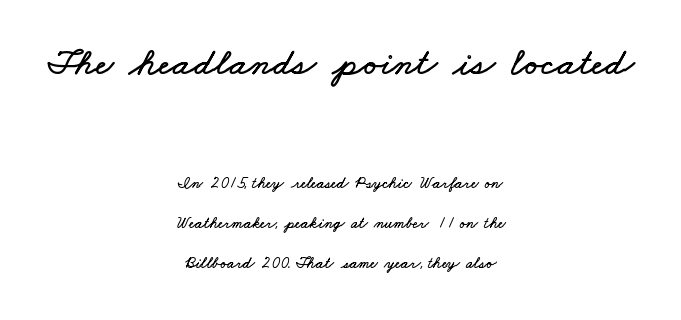
The image shows 39 px wide type; set centered, loose line spacing (2.5x), normal letter spacing, not underlined; the first (top) block is 2.44x larger; low stroke contrast and a small x-height.
